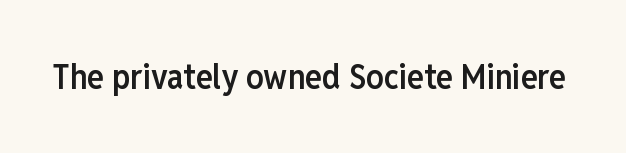
Q: Is the text bold? A: Semi-bold.
Q: Is the text italic (slanted)? A: No, it is upright.
Q: Is the typeface a serif or a sans-serif typeface? A: Sans-serif.
Q: Is the text underlined? A: No.
Q: Is the spacing between letters normal or unusually wide? A: Normal.
Q: Width (condensed, normal, or wide)? A: Condensed.
Q: Stroke contrast? A: Low.
Q: x-height? A: Medium.
Q: Monospaced? A: No.
